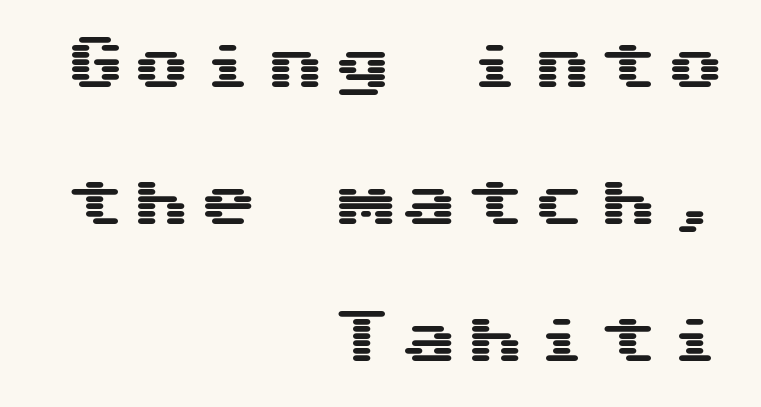
The image shows 58 px wide sans-serif type, upright, monospaced; set right-aligned, loose line spacing (2.36x), not underlined; medium stroke contrast and a medium x-height.
